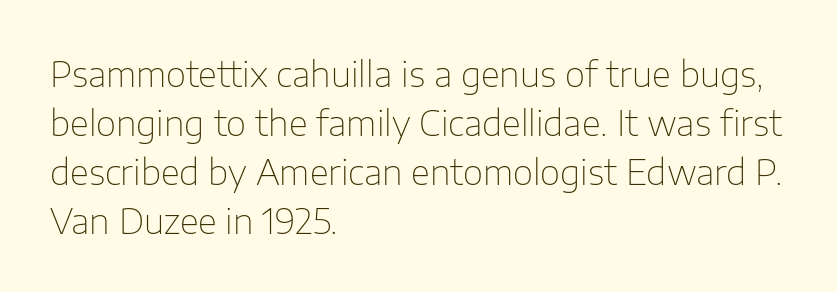
The image shows 35 px thin sans-serif type, upright; set left-aligned, normal line spacing (1.4x), normal letter spacing, not underlined; low stroke contrast and a medium x-height.
